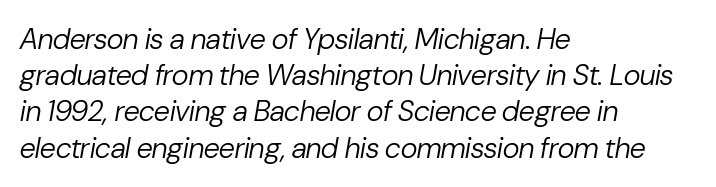
The image shows 29 px regular-weight type, italic (leaning right); set left-aligned, normal line spacing (1.25x), normal letter spacing, not underlined; low stroke contrast and a medium x-height.
